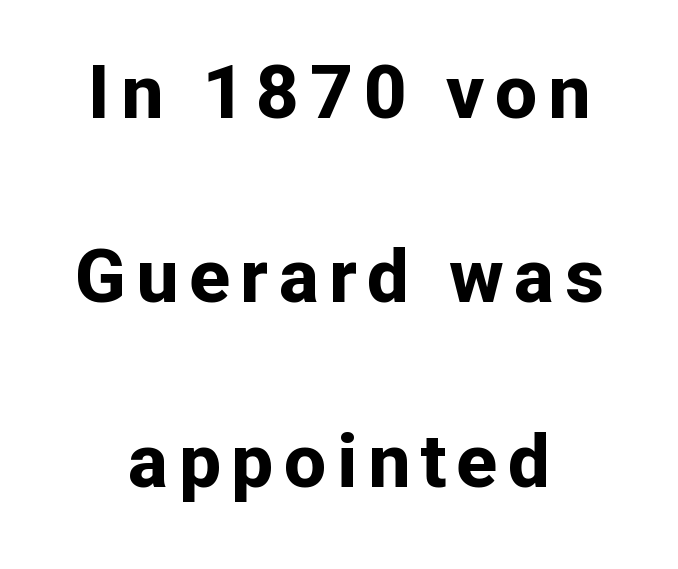
The letters are bold, with thick, heavy strokes. What kind of face is this? One without serifs — a sans. The baseline area is clear. The leading is generous, giving the passage an open texture.
